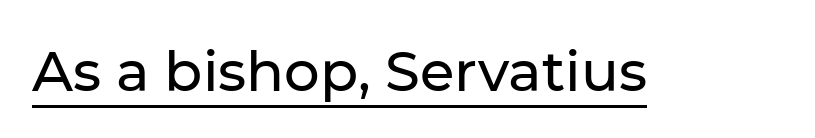
This is roman type, the default non-slanted kind. The passage shown has conventional tracking throughout. In terms of letterform style, serifs are entirely absent. You could not count columns in this text — the font is proportionally spaced. These characters rest on top of a visible drawn line.
